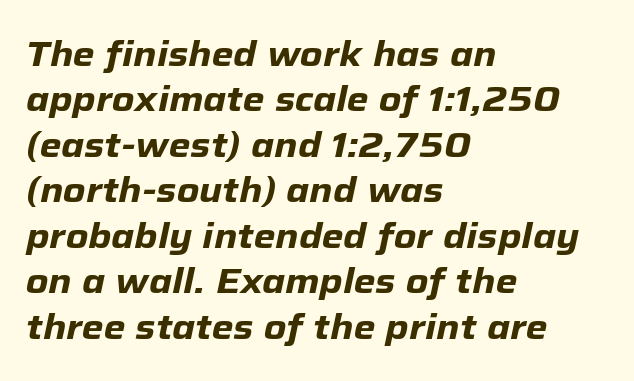
The rendering uses natural spacing where letterforms have individual widths. The baseline area is clear. The passage shown has conventional tracking throughout. The setting favours the left margin, as ordinary paragraphs usually do. Rendered with sloped, italic letterforms.
